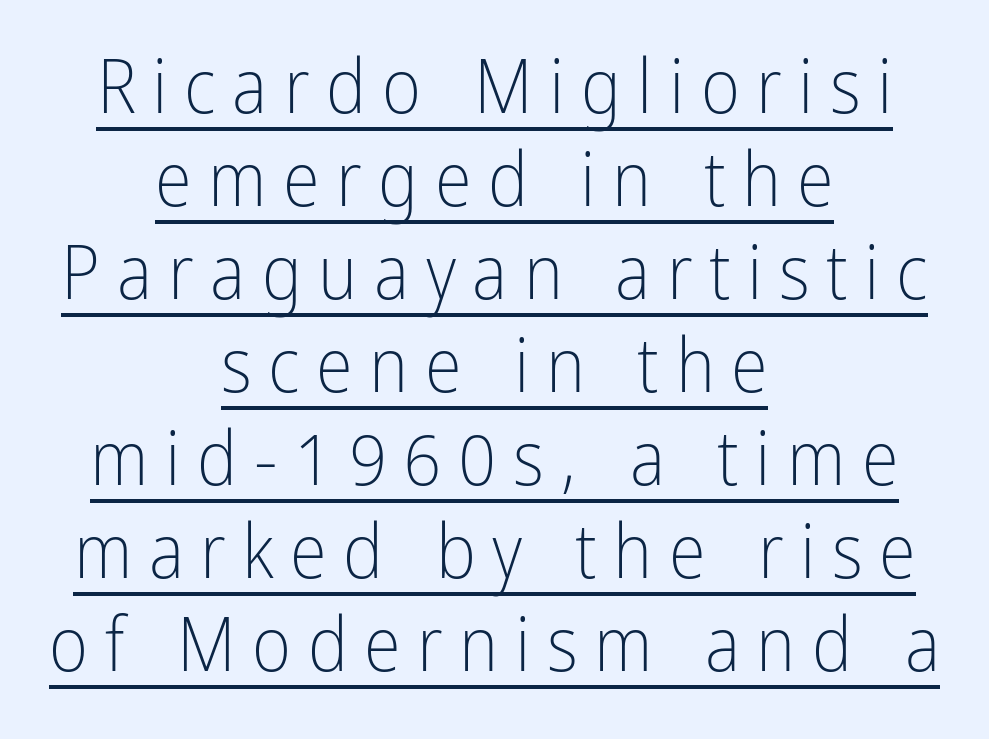
{"serif": "no", "italic": "no", "bold": "no", "weight": "light", "width": "condensed", "stroke_contrast": "low", "x_height": "medium", "monospaced": "no", "underline": "yes", "align": "center", "line_spacing_ratio": 1.24, "letter_spacing": "wide", "letter_spacing_em": 0.22, "glyph_px": 75}
